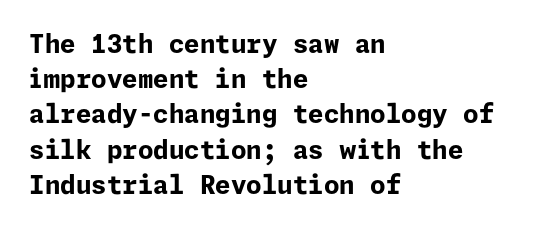
Q: Is the text bold? A: Yes.
Q: Is the text italic (slanted)? A: No, it is upright.
Q: Is the text underlined? A: No.
Q: How is the paragraph aligned? A: Left-aligned.
Q: Is the spacing between letters normal or unusually wide? A: Normal.
Q: Is the spacing between lines tight, normal or loose? A: Normal.
